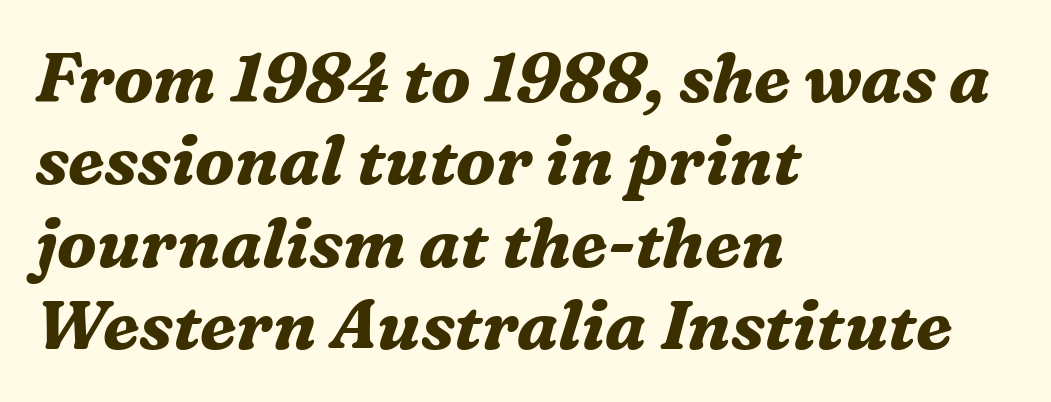
Q: Is the text bold? A: Yes.
Q: Is the text italic (slanted)? A: Yes, it leans right by about 16 degrees.
Q: Is the typeface a serif or a sans-serif typeface? A: Serif.
Q: Is the text underlined? A: No.
Q: How is the paragraph aligned? A: Left-aligned.
Q: Is the spacing between letters normal or unusually wide? A: Normal.
Q: Width (condensed, normal, or wide)? A: Normal.
Q: Stroke contrast? A: Medium.
Q: x-height? A: Medium.
Q: Monospaced? A: No.
